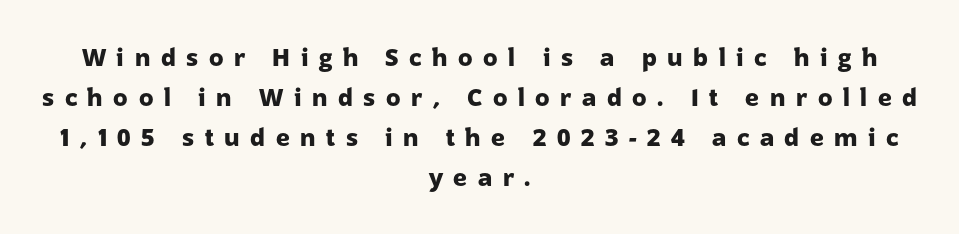
Q: Is the text bold? A: Yes.
Q: Is the text italic (slanted)? A: No, it is upright.
Q: Is the text underlined? A: No.
Q: How is the paragraph aligned? A: Centered.
Q: Is the spacing between letters normal or unusually wide? A: Unusually wide.
Q: Is the spacing between lines tight, normal or loose? A: Normal.
